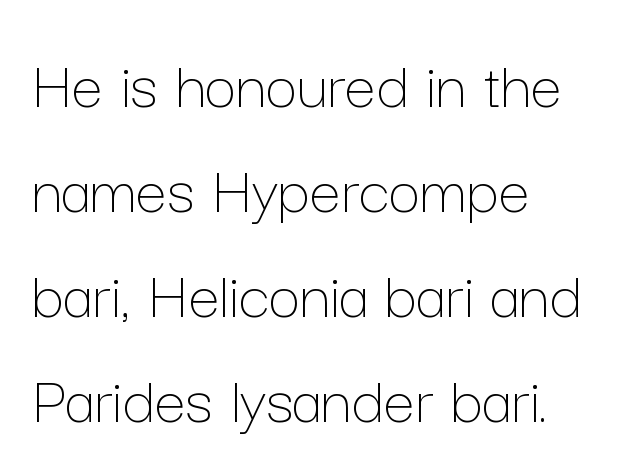
{"italic": "no", "bold": "no", "weight": "thin", "width": "normal", "stroke_contrast": "low", "x_height": "medium", "monospaced": "no", "underline": "no", "align": "left", "line_spacing": "normal", "line_spacing_ratio": 1.5, "letter_spacing": "normal", "letter_spacing_em": 0.0, "glyph_px": 70}
